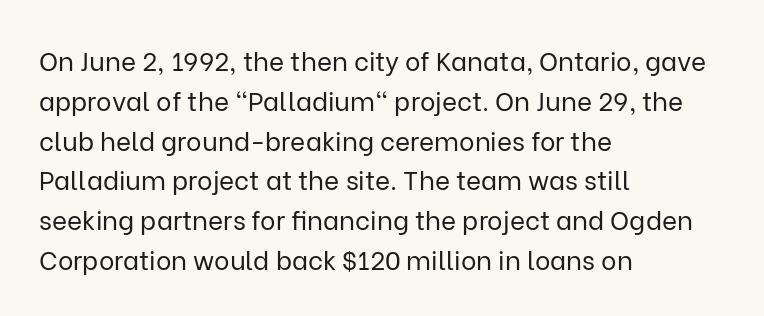
Nobody touched the tracking dial on this one. Line starts are locked; line ends wander. The block of text has a typical density, with ordinary space between rows. The glyphs are unaccompanied by any horizontal stroke below them. Notice how the stems are strictly vertical — no italics here. These glyphs show unthickened strokes, regular width or finer.
